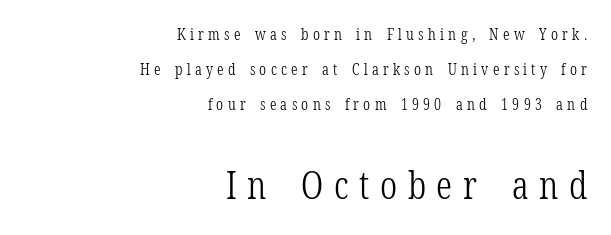
Q: Is the text bold? A: No.
Q: Is the text italic (slanted)? A: No, it is upright.
Q: Is the typeface a serif or a sans-serif typeface? A: Serif.
Q: Is the text underlined? A: No.
Q: How is the paragraph aligned? A: Right-aligned.
Q: Is the spacing between letters normal or unusually wide? A: Unusually wide.
Q: Is the spacing between lines tight, normal or loose? A: Loose.
Q: Which block of text is set in a larger size, the first (top) or the second (bottom)? A: The second (bottom) one.
Q: Width (condensed, normal, or wide)? A: Condensed.
Q: Stroke contrast? A: Low.
Q: x-height? A: Medium.
Q: Monospaced? A: No.
